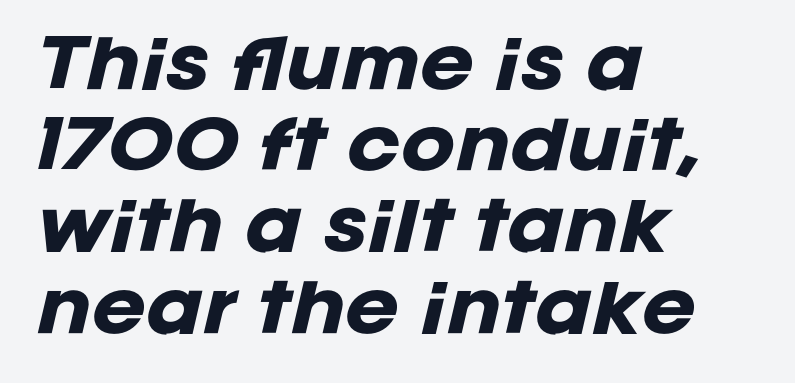
Q: Is the text bold? A: Yes.
Q: Is the text italic (slanted)? A: Yes, it leans right by about 12 degrees.
Q: Is the text underlined? A: No.
Q: How is the paragraph aligned? A: Left-aligned.
Q: Is the spacing between letters normal or unusually wide? A: Normal.
Q: Is the spacing between lines tight, normal or loose? A: Normal.
Q: Width (condensed, normal, or wide)? A: Normal.
Q: Stroke contrast? A: Low.
Q: x-height? A: Large.
Q: Monospaced? A: No.
